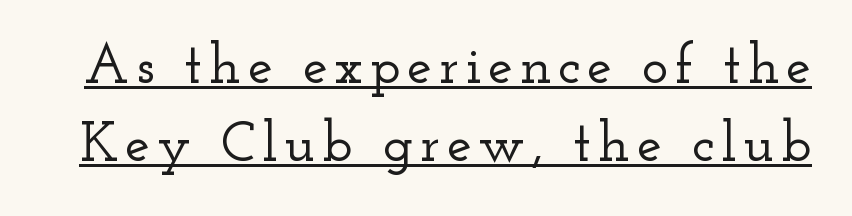
Q: Is the text italic (slanted)? A: No, it is upright.
Q: Is the typeface a serif or a sans-serif typeface? A: Serif.
Q: Is the text underlined? A: Yes.
Q: Is the spacing between lines tight, normal or loose? A: Normal.
Q: Width (condensed, normal, or wide)? A: Wide.
Q: Stroke contrast? A: Low.
Q: x-height? A: Small.
Q: Monospaced? A: No.
